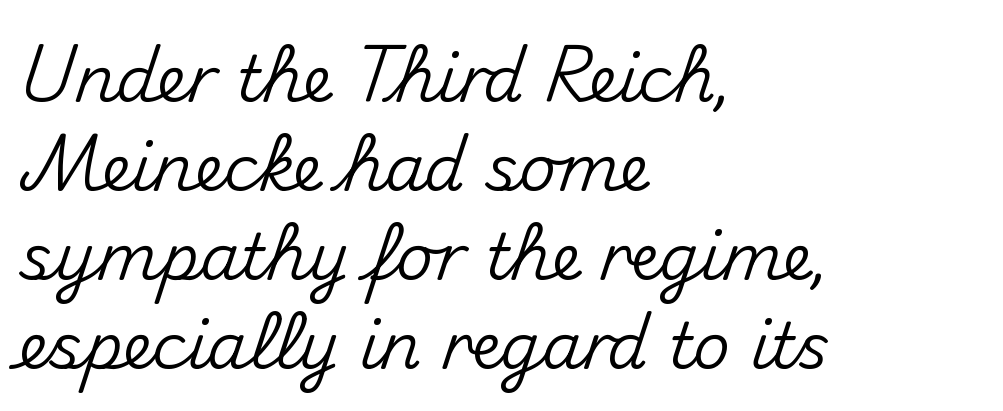
The image shows 64 px sans-serif type; set left-aligned, normal line spacing (1.39x), normal letter spacing, not underlined; medium stroke contrast and a small x-height.
